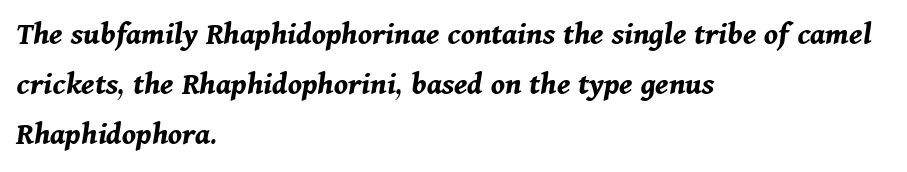
{"italic": "yes", "lean": "right", "slant_degrees": 11, "bold": "yes", "weight": "bold", "width": "normal", "stroke_contrast": "medium", "x_height": "medium", "monospaced": "no", "underline": "no", "align": "left", "line_spacing": "normal", "line_spacing_ratio": 1.52, "letter_spacing": "normal", "letter_spacing_em": 0.0, "glyph_px": 33}
